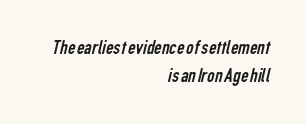
{"bold": "no", "underline": "no", "align": "right", "line_spacing": "normal", "line_spacing_ratio": 1.31, "letter_spacing": "normal", "letter_spacing_em": 0.0, "glyph_px": 21}
